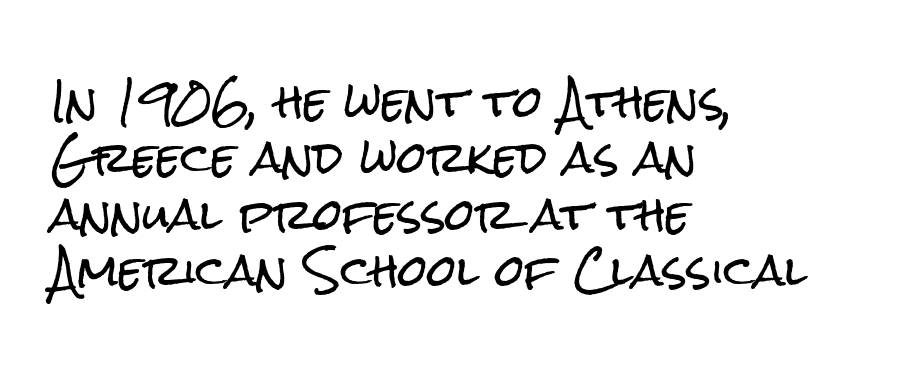
{"serif": "no", "italic": "no", "width": "condensed", "stroke_contrast": "low", "x_height": "medium", "monospaced": "no", "underline": "no", "align": "left", "line_spacing": "normal", "line_spacing_ratio": 1.34, "letter_spacing": "normal", "letter_spacing_em": 0.0, "glyph_px": 42}
